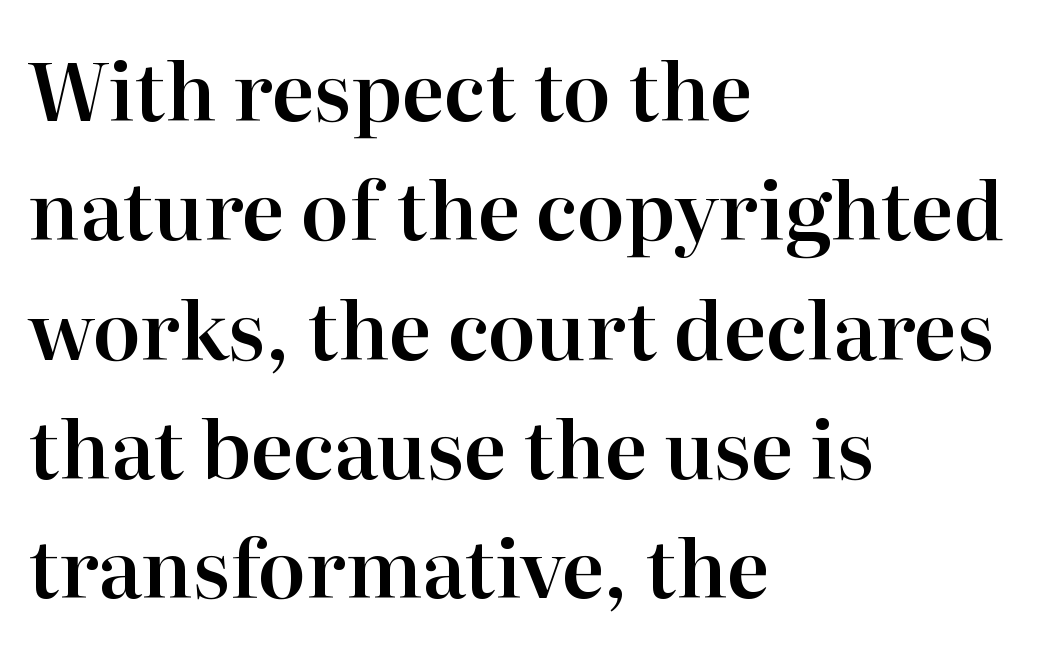
Stroke terminals: seriffed. This sample uses an upright cut, with every glyph sitting square on the baseline. The zone under the glyphs is completely vacant. Proportional: the letters do not fall into vertical columns. Leading matches the norm, producing a regular column.
